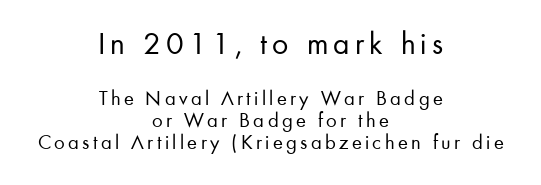
Block one is the big one; block two sits smaller underneath. Grotesque or geometric, the face here clearly has no serifs. Typeset on center — no edge is straight. Quick note: underline off. Do the characters align in a grid? No, the font is proportional.
